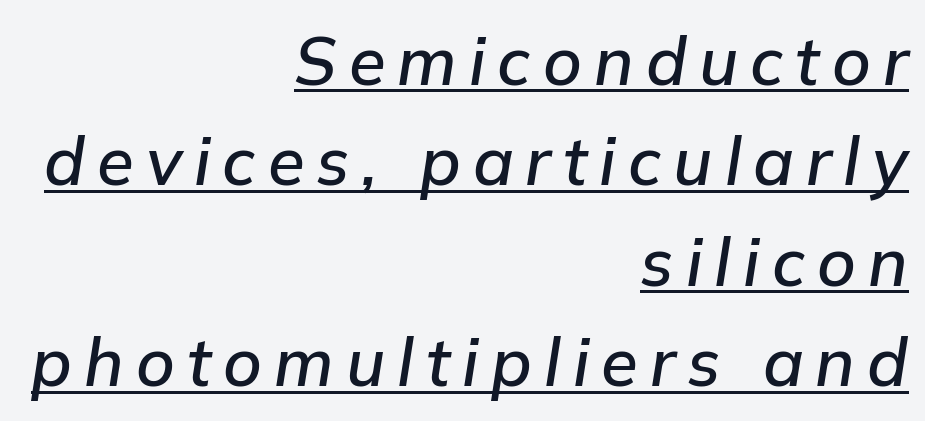
The image shows 67 px text type, italic (leaning right); set right-aligned, normal line spacing (1.5x), underlined; low stroke contrast and a medium x-height.
